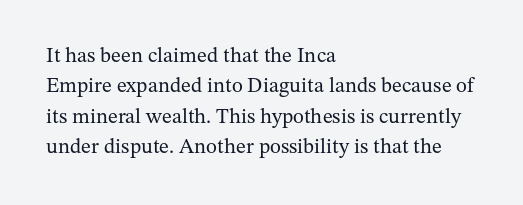
Q: Is the text bold? A: No.
Q: Is the text italic (slanted)? A: No, it is upright.
Q: Is the text underlined? A: No.
Q: How is the paragraph aligned? A: Left-aligned.
Q: Is the spacing between letters normal or unusually wide? A: Normal.
Q: Is the spacing between lines tight, normal or loose? A: Normal.
